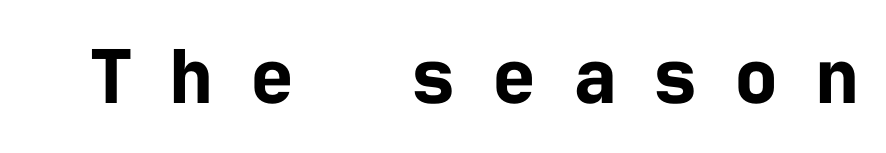
The image shows 74 px bold sans-serif type, upright, monospaced; set unusually wide letter spacing (+0.49 em), not underlined; low stroke contrast and a medium x-height.
